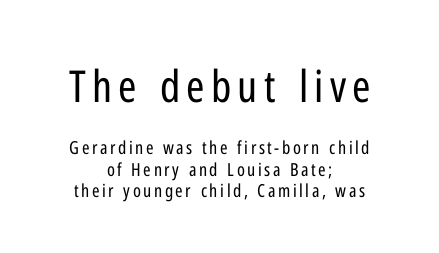
Q: Is the text bold? A: No.
Q: Is the text italic (slanted)? A: No, it is upright.
Q: Is the typeface a serif or a sans-serif typeface? A: Sans-serif.
Q: Is the text underlined? A: No.
Q: How is the paragraph aligned? A: Centered.
Q: Which block of text is set in a larger size, the first (top) or the second (bottom)? A: The first (top) one.
Q: Width (condensed, normal, or wide)? A: Condensed.
Q: Stroke contrast? A: Low.
Q: x-height? A: Medium.
Q: Monospaced? A: No.
